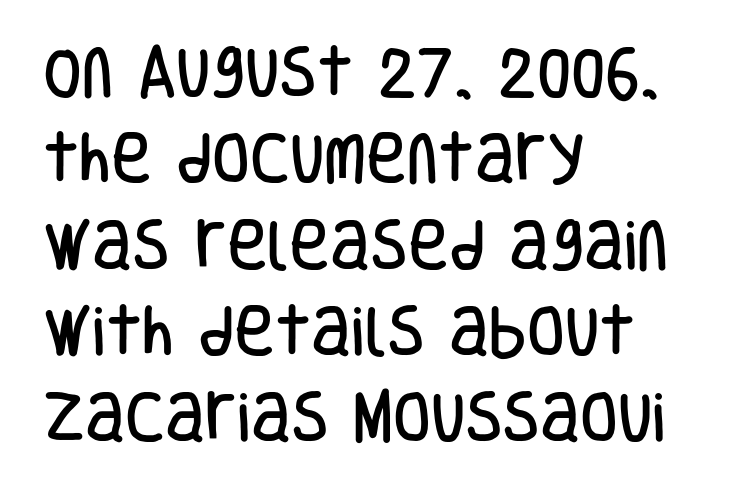
Q: Is the text italic (slanted)? A: No, it is upright.
Q: Is the typeface a serif or a sans-serif typeface? A: Sans-serif.
Q: Is the text underlined? A: No.
Q: How is the paragraph aligned? A: Left-aligned.
Q: Is the spacing between letters normal or unusually wide? A: Normal.
Q: Is the spacing between lines tight, normal or loose? A: Normal.
Q: Width (condensed, normal, or wide)? A: Condensed.
Q: Stroke contrast? A: Low.
Q: x-height? A: Large.
Q: Monospaced? A: No.
